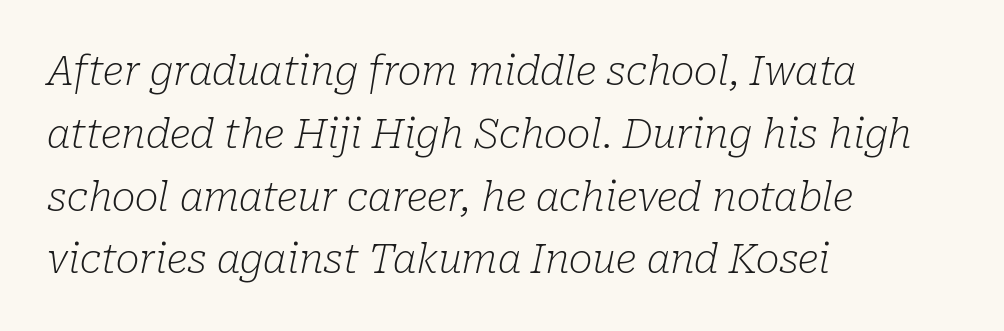
{"serif": "yes", "italic": "yes", "lean": "right", "slant_degrees": 10, "bold": "no", "weight": "light", "width": "normal", "stroke_contrast": "low", "x_height": "medium", "monospaced": "no", "underline": "no", "align": "left", "line_spacing": "normal", "line_spacing_ratio": 1.57, "letter_spacing": "normal", "letter_spacing_em": 0.0, "glyph_px": 40}
